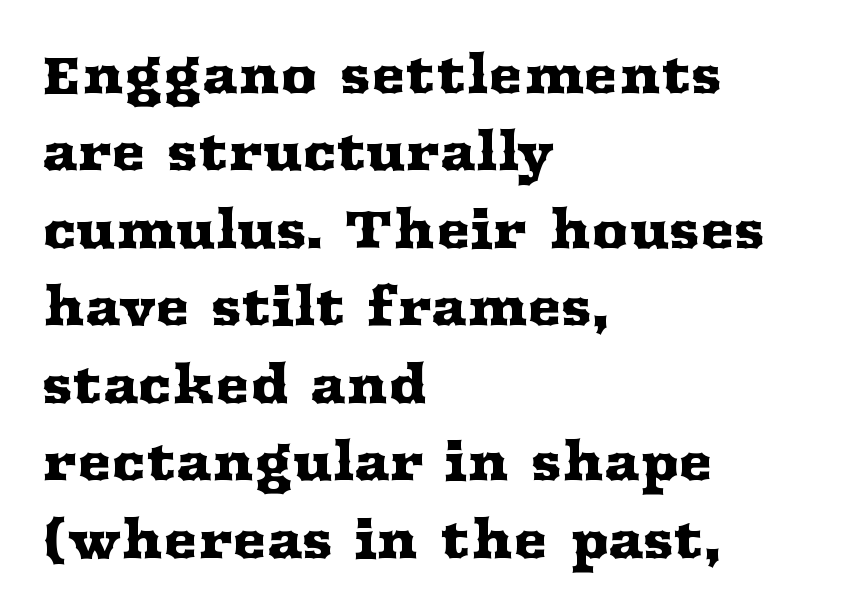
The image shows 52 px wide serif type, upright; set left-aligned, normal line spacing (1.49x), normal letter spacing, not underlined; medium stroke contrast and a medium x-height.
